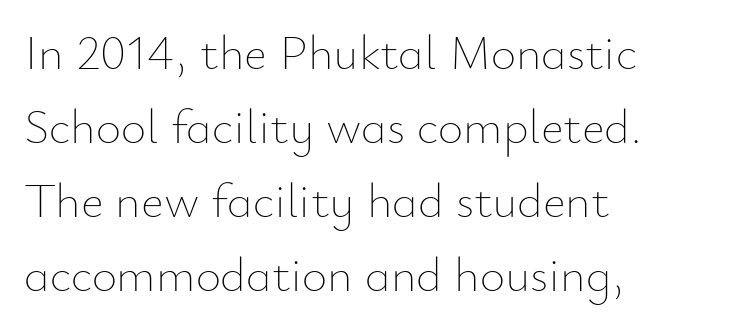
The image shows 49 px thin type, upright; set left-aligned, normal line spacing (1.51x), normal letter spacing, not underlined; low stroke contrast and a small x-height.
